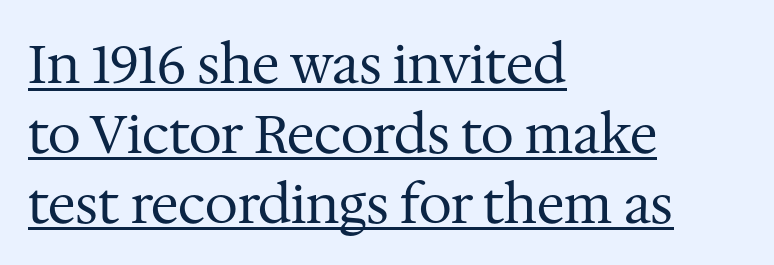
{"serif": "yes", "italic": "no", "bold": "no", "weight": "regular", "width": "normal", "stroke_contrast": "medium", "x_height": "medium", "monospaced": "no", "underline": "yes", "align": "left", "line_spacing": "normal", "line_spacing_ratio": 1.32, "letter_spacing": "normal", "letter_spacing_em": 0.0, "glyph_px": 53}
